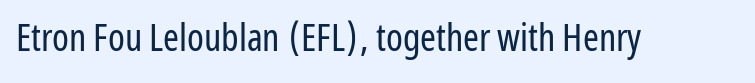
The image shows 38 px regular-weight, condensed sans-serif type, upright; set normal letter spacing, not underlined; low stroke contrast and a medium x-height.
